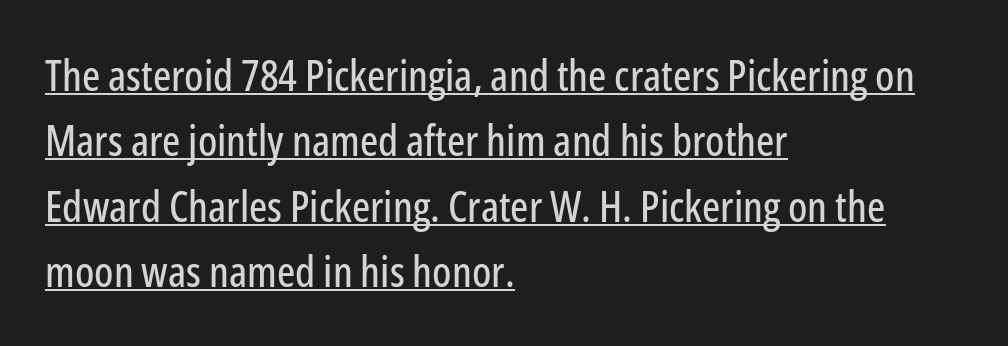
In terms of posture, this sample is upright. Each word holds together tightly as a unit, with standard inter-letter gaps. A typesetter would call this leading conventional body-copy spacing. The paragraph has a hard left edge and a soft right edge. Is there an underline? Yes — a line sits under the letters. These lines are rendered in a variable-pitch font.
